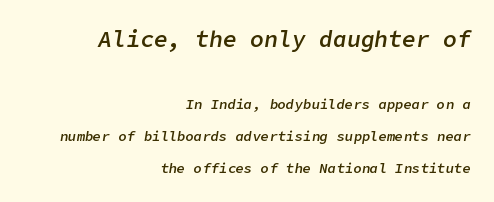
The image shows 23 px text type, italic (leaning right); set right-aligned, loose line spacing (2.29x), normal letter spacing, not underlined; the first (top) block is 1.64x larger.
